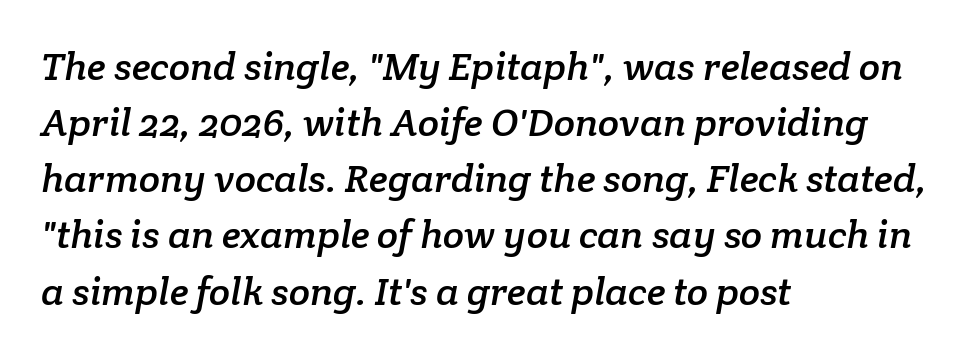
{"serif": "yes", "width": "normal", "stroke_contrast": "low", "x_height": "medium", "monospaced": "no", "underline": "no", "align": "left", "line_spacing": "normal", "line_spacing_ratio": 1.44, "letter_spacing": "normal", "letter_spacing_em": 0.0, "glyph_px": 39}
